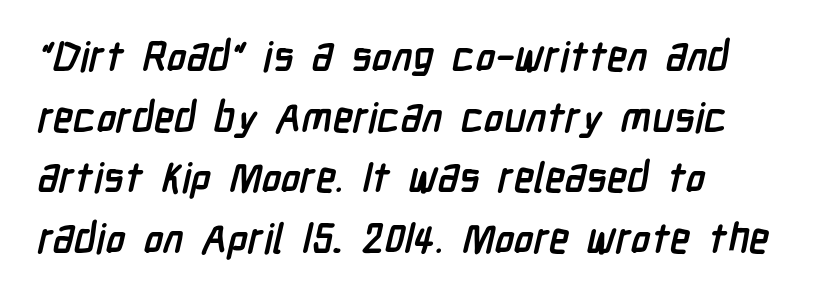
The image shows 41 px semibold, condensed sans-serif type; set left-aligned, normal line spacing (1.48x), normal letter spacing, not underlined; low stroke contrast and a medium x-height.
